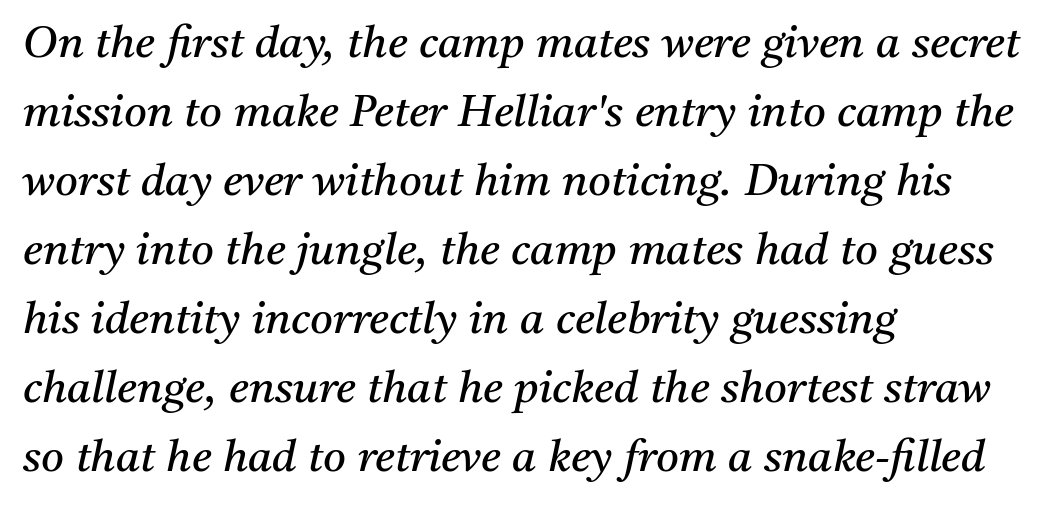
The image shows 44 px regular-weight serif type, italic (leaning right); set left-aligned, normal line spacing (1.57x), normal letter spacing, not underlined; medium stroke contrast and a medium x-height.
